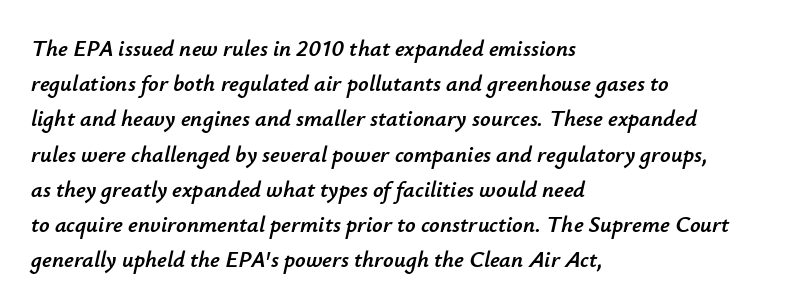
The image shows 23 px text type, italic (leaning right); set left-aligned, normal line spacing (1.53x), normal letter spacing, not underlined.
